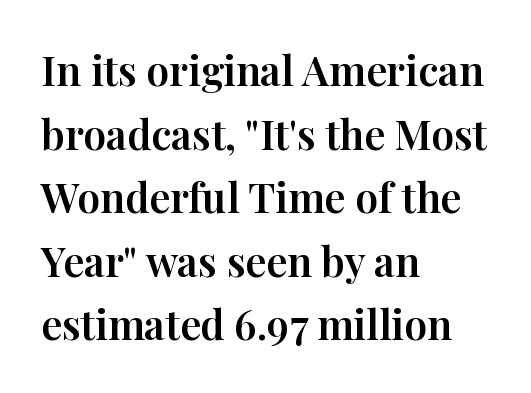
The image shows 41 px serif type, upright; set left-aligned, normal line spacing (1.55x), normal letter spacing, not underlined; high stroke contrast and a medium x-height.
